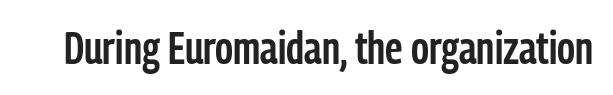
Serifs: no, the terminals of the letterforms are clean. The space beneath each line is pristine and unruled. You could call the tracking neutral — neither tight nor loose. Spacing verdict: proportional, widths tailored to each character.
